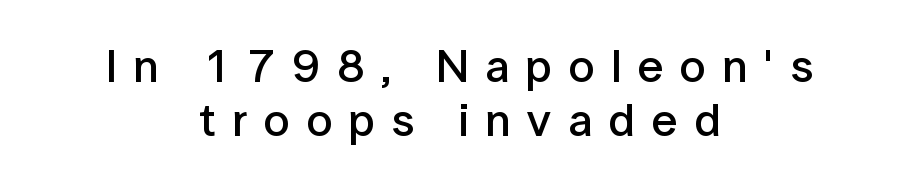
Q: Is the text bold? A: Semi-bold.
Q: Is the text italic (slanted)? A: No, it is upright.
Q: Is the typeface a serif or a sans-serif typeface? A: Sans-serif.
Q: Is the text underlined? A: No.
Q: How is the paragraph aligned? A: Centered.
Q: Is the spacing between letters normal or unusually wide? A: Unusually wide.
Q: Is the spacing between lines tight, normal or loose? A: Tight.
Q: Width (condensed, normal, or wide)? A: Normal.
Q: Stroke contrast? A: Low.
Q: x-height? A: Medium.
Q: Monospaced? A: No.
